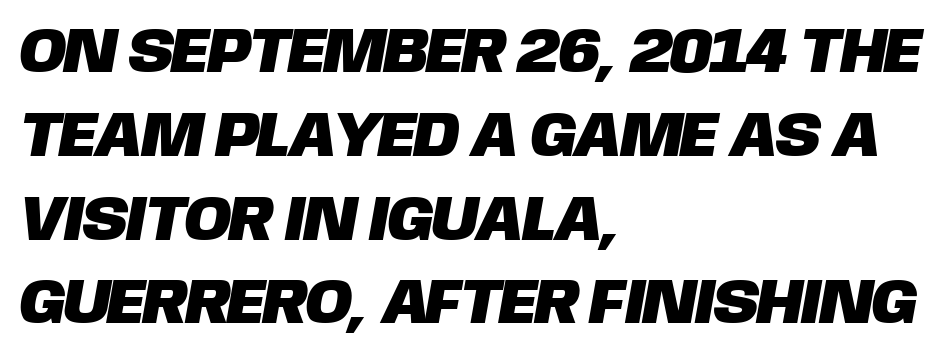
Short and long lines alike share a common starting point at left. Regular leading. Letterform terminals end flat and unadorned throughout the passage. You could call the tracking neutral — neither tight nor loose. Bare-footed words on every line. A typesetter would call this proportional, since set widths differ per character.
